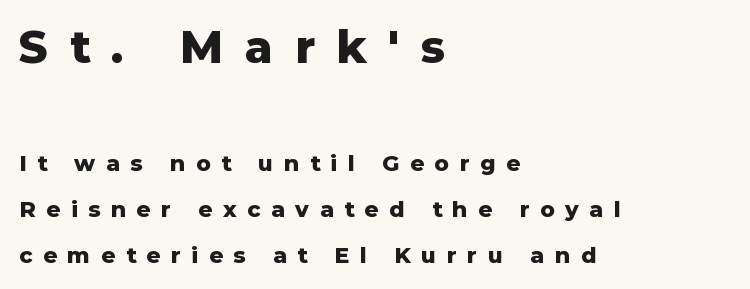
{"serif": "no", "italic": "no", "bold": "yes", "weight": "heavy", "width": "normal", "stroke_contrast": "low", "x_height": "medium", "monospaced": "no", "underline": "no", "align": "left", "line_spacing": "loose", "line_spacing_ratio": 2.09, "letter_spacing": "wide", "letter_spacing_em": 0.48, "larger_block": "first", "size_ratio": 2.05, "glyph_px": 45}
